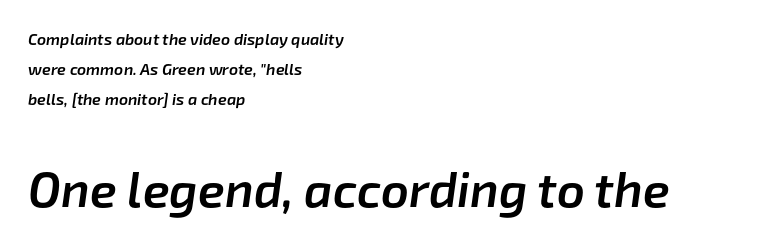
{"italic": "yes", "lean": "right", "slant_degrees": 8, "bold": "semi", "weight": "semibold", "width": "normal", "stroke_contrast": "low", "x_height": "medium", "monospaced": "no", "underline": "no", "align": "left", "line_spacing_ratio": 1.87, "letter_spacing": "normal", "letter_spacing_em": 0.0, "larger_block": "second", "size_ratio": 3.06, "glyph_px": 49}
